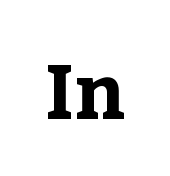
Each word holds together tightly as a unit, with standard inter-letter gaps. Pretty heavy lettering here — definitely bold. Serifs: yes, visible at the terminals of the letterforms. Letters rest on an invisible, unmarked baseline. Ordinary non-slanted type is in use. These lines are rendered in a variable-pitch font.
